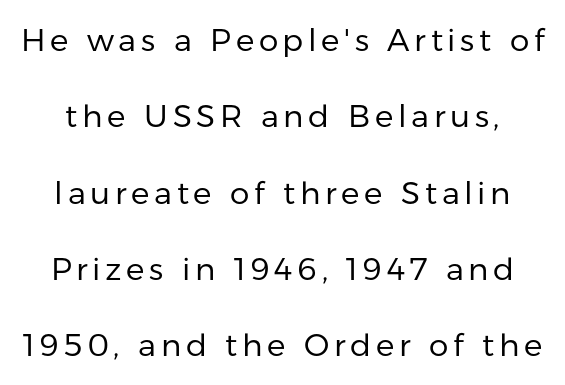
{"serif": "no", "italic": "no", "bold": "no", "weight": "regular", "width": "normal", "stroke_contrast": "low", "x_height": "medium", "monospaced": "no", "underline": "no", "line_spacing": "loose", "line_spacing_ratio": 2.46, "glyph_px": 31}
